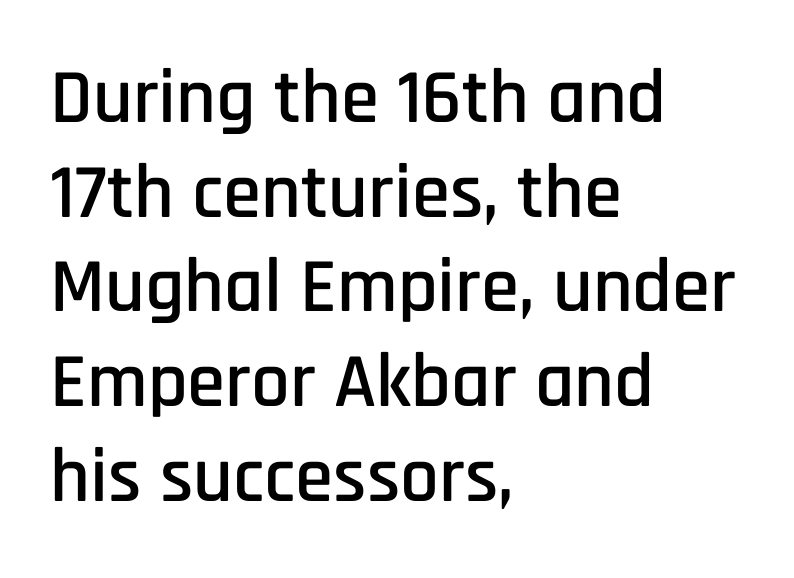
Q: Is the text italic (slanted)? A: No, it is upright.
Q: Is the typeface a serif or a sans-serif typeface? A: Sans-serif.
Q: Is the text underlined? A: No.
Q: How is the paragraph aligned? A: Left-aligned.
Q: Is the spacing between letters normal or unusually wide? A: Normal.
Q: Width (condensed, normal, or wide)? A: Condensed.
Q: Stroke contrast? A: Low.
Q: x-height? A: Large.
Q: Monospaced? A: No.
